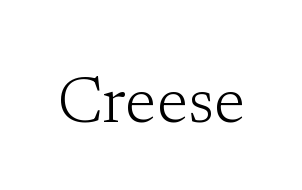
{"serif": "yes", "italic": "no", "bold": "no", "weight": "light", "width": "normal", "stroke_contrast": "low", "x_height": "medium", "monospaced": "no", "underline": "no", "letter_spacing": "normal", "letter_spacing_em": 0.0, "glyph_px": 65}
